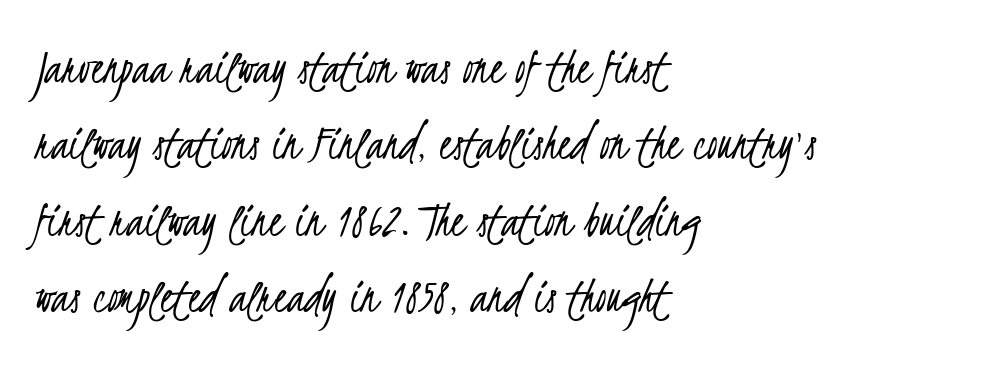
{"serif": "no", "bold": "no", "weight": "light", "width": "condensed", "stroke_contrast": "low", "x_height": "small", "monospaced": "no", "underline": "no", "align": "left", "line_spacing": "normal", "line_spacing_ratio": 1.47, "letter_spacing": "normal", "letter_spacing_em": 0.0, "glyph_px": 52}
